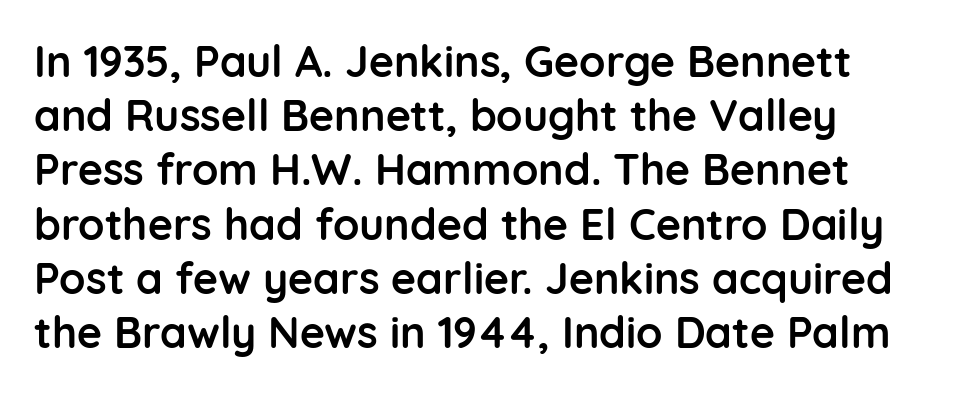
{"serif": "no", "italic": "no", "bold": "yes", "weight": "semibold", "width": "normal", "stroke_contrast": "low", "x_height": "medium", "monospaced": "no", "underline": "no", "line_spacing": "normal", "line_spacing_ratio": 1.26, "letter_spacing": "normal", "letter_spacing_em": 0.0, "glyph_px": 43}
